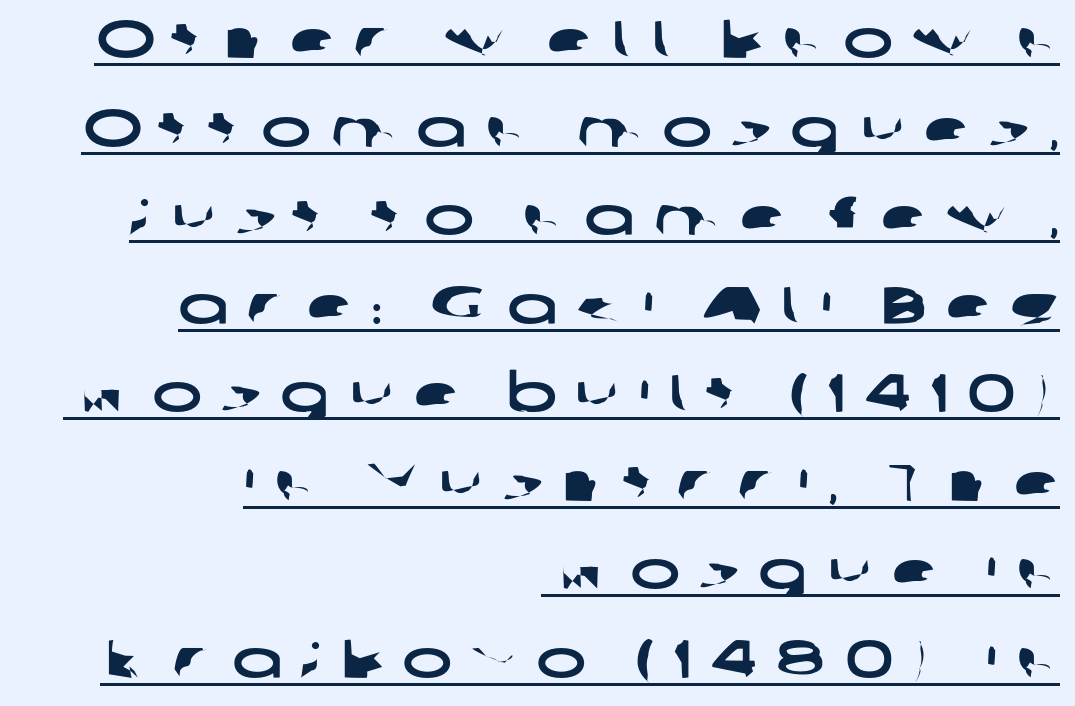
The image shows 53 px wide sans-serif type; set right-aligned, normal line spacing (1.67x), unusually wide letter spacing (+0.35 em), underlined; low stroke contrast and a medium x-height.
